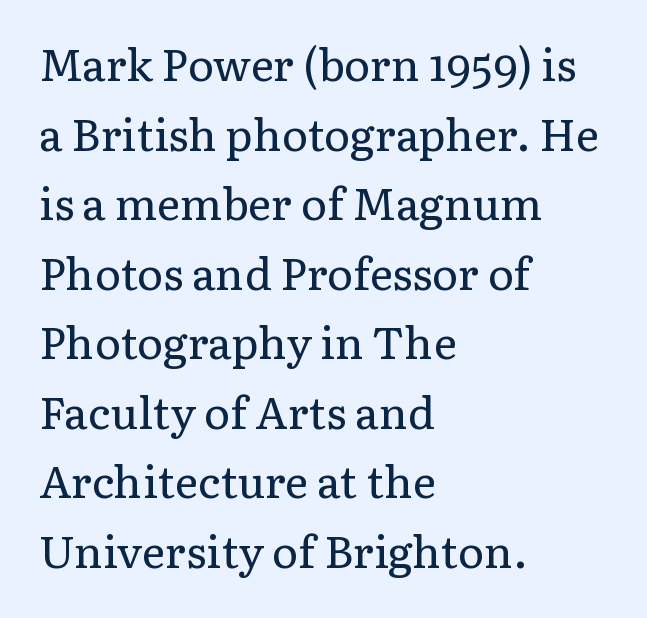
This block has exactly the height ordinary leading produces. Check the space under the baseline: it is left empty. Tracking value appears to be zero — textbook default spacing. Heaviness? Minimal to ordinary, like unemphasized prose.
